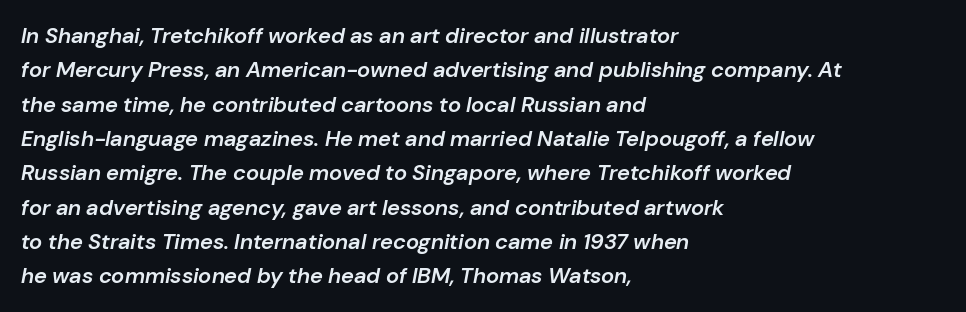
{"italic": "yes", "lean": "right", "slant_degrees": 10, "bold": "semi", "underline": "no", "align": "left", "line_spacing": "normal", "line_spacing_ratio": 1.56, "letter_spacing": "normal", "letter_spacing_em": 0.0, "glyph_px": 22}
